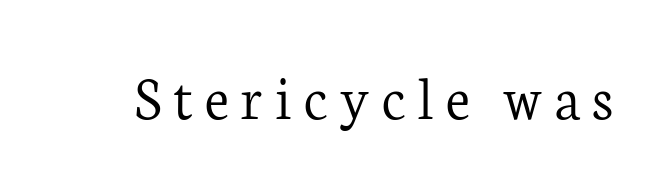
{"serif": "yes", "italic": "no", "bold": "no", "weight": "light", "width": "normal", "stroke_contrast": "low", "x_height": "medium", "monospaced": "no", "underline": "no", "glyph_px": 64}
